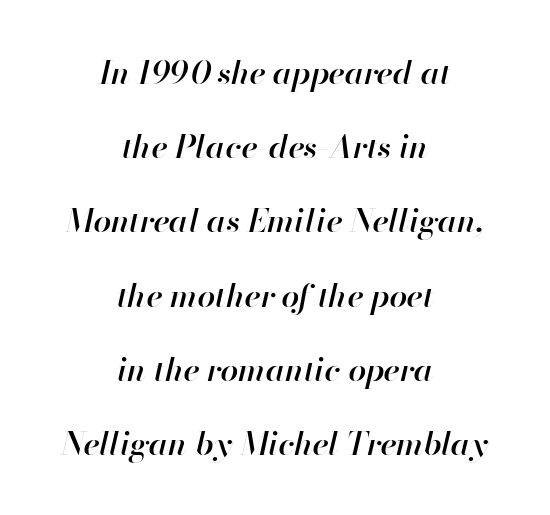
The image shows 32 px semibold type, italic (leaning right); set centered, loose line spacing (2.32x), normal letter spacing, not underlined; high stroke contrast and a small x-height.
